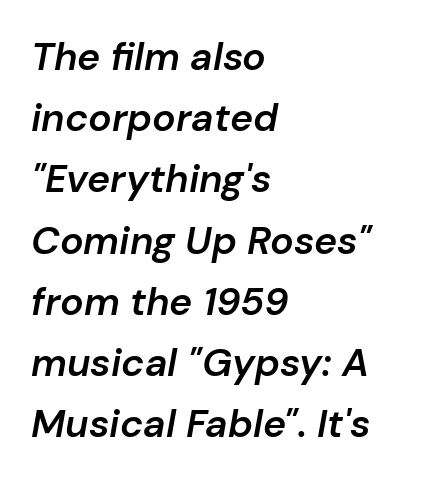
Q: Is the text bold? A: Semi-bold.
Q: Is the text italic (slanted)? A: Yes, it leans right by about 10 degrees.
Q: Is the text underlined? A: No.
Q: How is the paragraph aligned? A: Left-aligned.
Q: Is the spacing between letters normal or unusually wide? A: Normal.
Q: Is the spacing between lines tight, normal or loose? A: Normal.
Q: Width (condensed, normal, or wide)? A: Normal.
Q: Stroke contrast? A: Low.
Q: x-height? A: Medium.
Q: Monospaced? A: No.
